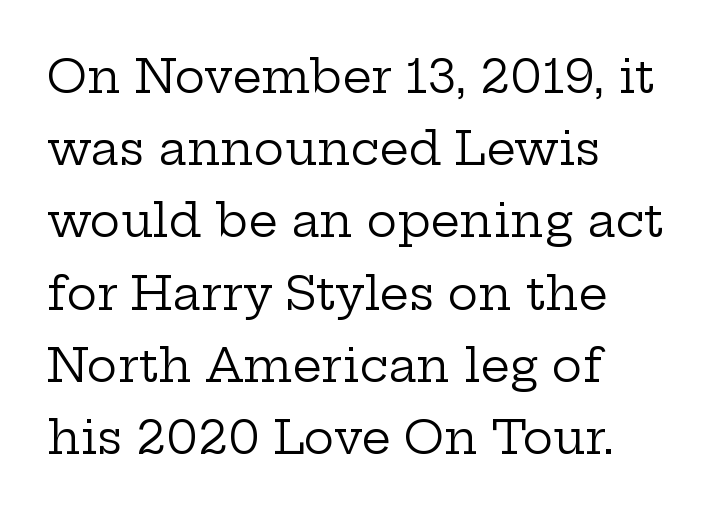
{"serif": "yes", "italic": "no", "bold": "no", "weight": "regular", "width": "wide", "stroke_contrast": "low", "x_height": "medium", "monospaced": "no", "underline": "no", "align": "left", "line_spacing": "normal", "line_spacing_ratio": 1.57, "letter_spacing": "normal", "letter_spacing_em": 0.0, "glyph_px": 46}
